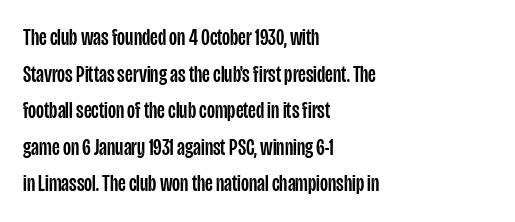
{"italic": "no", "underline": "no", "align": "left", "line_spacing": "normal", "line_spacing_ratio": 1.59, "letter_spacing": "normal", "letter_spacing_em": 0.0, "glyph_px": 23}
